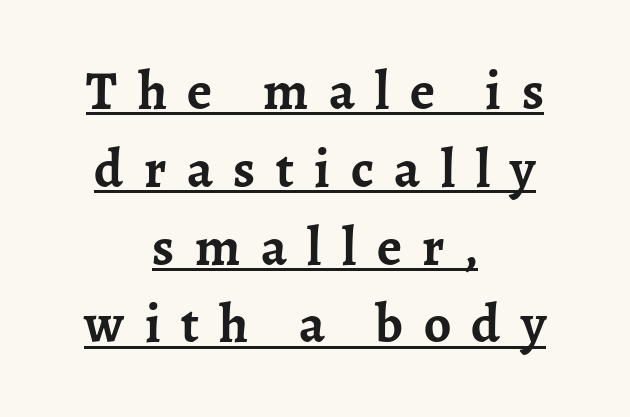
Q: Is the text bold? A: Yes.
Q: Is the text italic (slanted)? A: No, it is upright.
Q: Is the typeface a serif or a sans-serif typeface? A: Serif.
Q: Is the text underlined? A: Yes.
Q: How is the paragraph aligned? A: Centered.
Q: Is the spacing between letters normal or unusually wide? A: Unusually wide.
Q: Is the spacing between lines tight, normal or loose? A: Normal.
Q: Width (condensed, normal, or wide)? A: Normal.
Q: Stroke contrast? A: Low.
Q: x-height? A: Medium.
Q: Monospaced? A: No.
